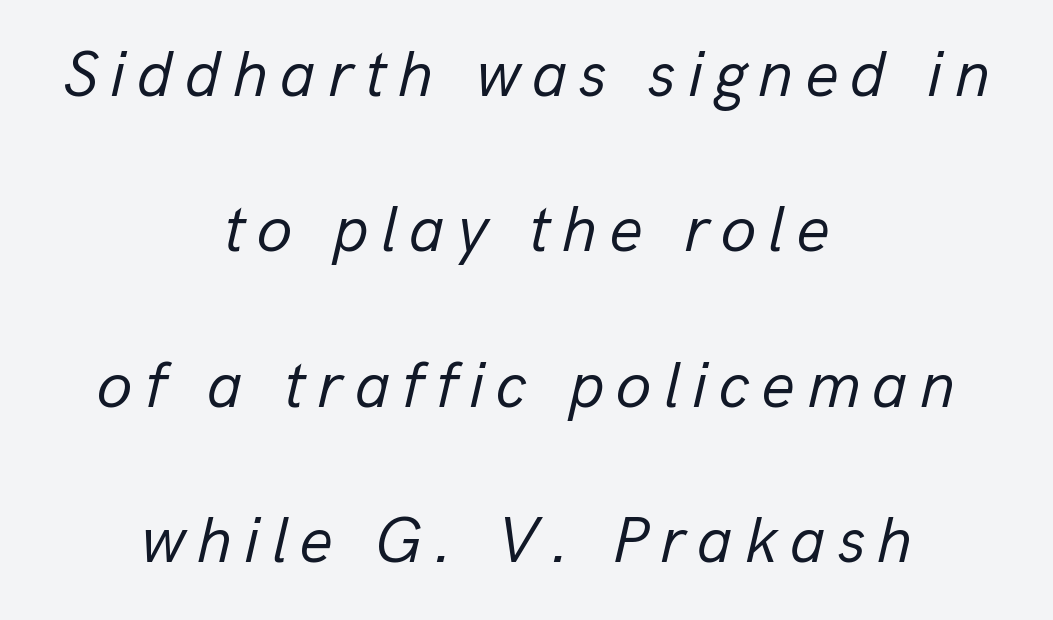
Rule under the text: the space is simply empty. Heaviness? Minimal to ordinary, like unemphasized prose. Whoever set this chose breathing room over compactness in the vertical rhythm. Tall strokes in this sample are angled rather than plumb. Think of a printed novel: that variable character pitch is what you see here. Leftover space on each line is divided equally before and after the words.
